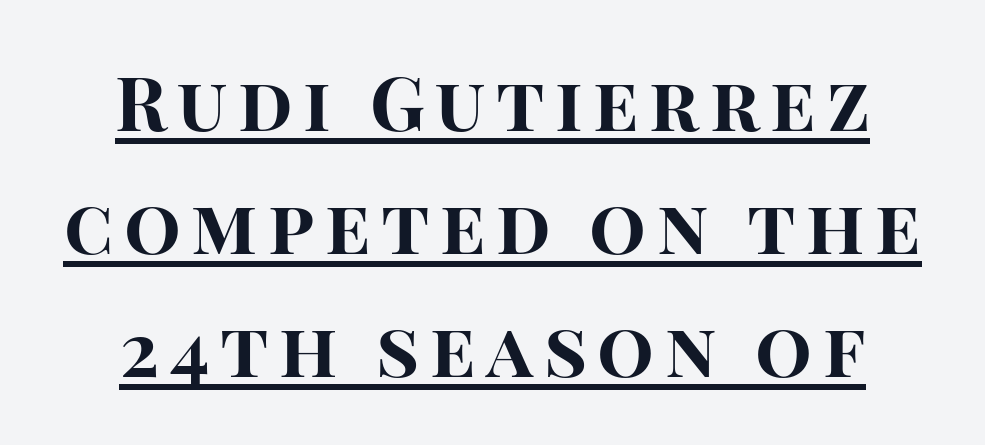
{"serif": "no", "italic": "no", "bold": "yes", "weight": "bold", "width": "normal", "stroke_contrast": "high", "x_height": "large", "monospaced": "no", "underline": "yes", "line_spacing": "normal", "line_spacing_ratio": 1.64, "glyph_px": 75}
